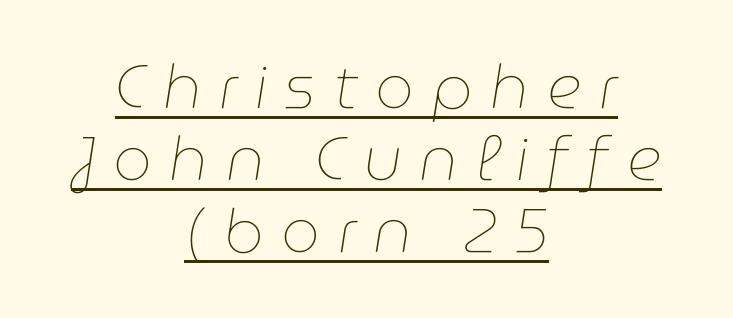
Does the lettering tilt? It does — this is italic. The lines are quadded center. Counters stay open thanks to moderate or lighter strokes. Characters follow at a spacing far wider than the type designer built in. The letters advance in unequal steps, a hallmark of proportional type. Notice how a bar underscores the lettering throughout.
